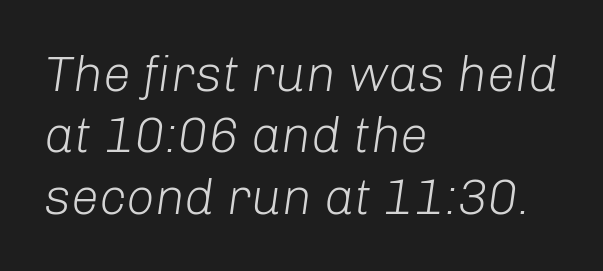
The image shows 50 px light type, italic (leaning right); set left-aligned, line spacing 1.23x, normal letter spacing, not underlined; low stroke contrast and a medium x-height.
